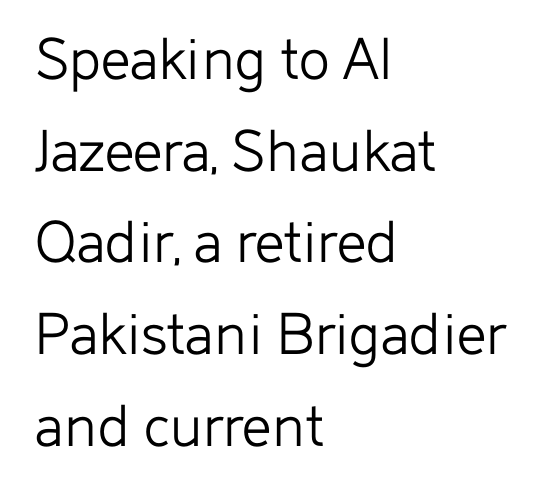
Proportional: the letters do not fall into vertical columns. The typeface has the unassuming heft of standard copy or less. Check under the words: just untouched page. These lines are set flush left with a ragged right edge.
